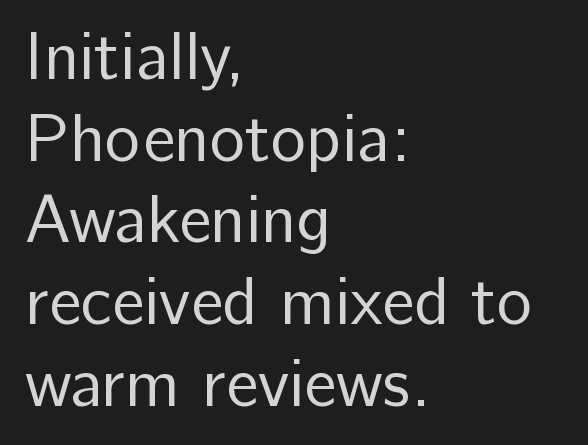
The setting favours the left margin, as ordinary paragraphs usually do. Ink coverage per letter is moderate at most. The type is set solid horizontally, with unmodified tracking. Character widths vary here, with narrow letters taking less room than wide ones. This sample uses an upright cut, with every glyph sitting square on the baseline. Decoration check: the copy has no underline.
